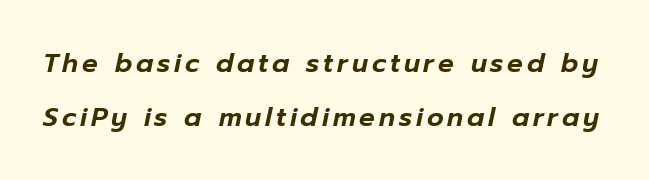
Q: Is the text italic (slanted)? A: Yes, it leans right by about 12 degrees.
Q: Is the text underlined? A: No.
Q: Is the spacing between lines tight, normal or loose? A: Loose.
